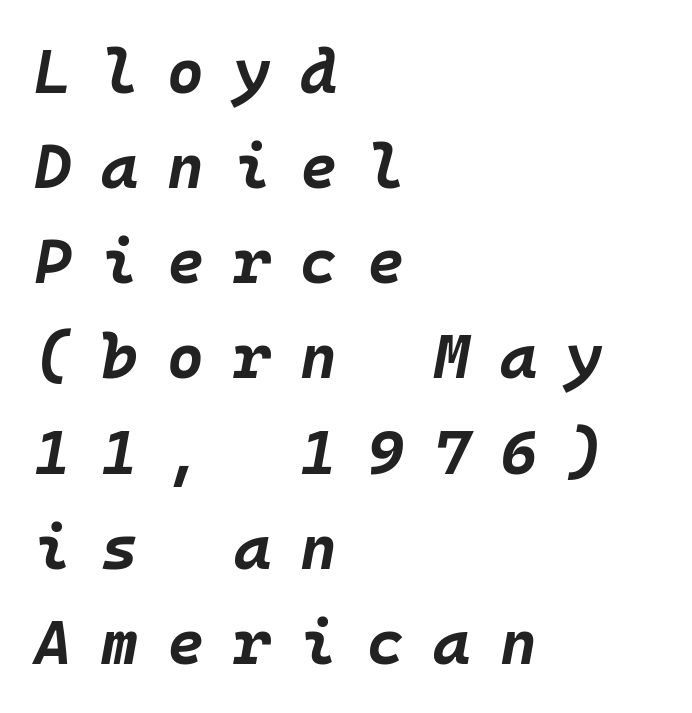
The image shows 63 px bold type, italic (leaning right), monospaced; set left-aligned, normal line spacing (1.51x), unusually wide letter spacing (+0.47 em), not underlined; low stroke contrast and a large x-height.
